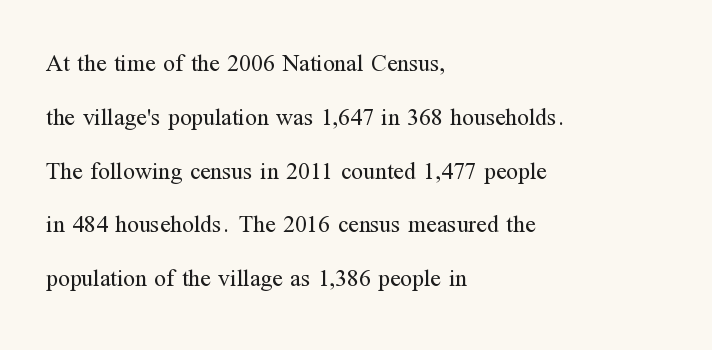
There is no visible air inserted between adjacent glyphs. Check the space under the baseline: it is left empty. Caption: multi-line text, flush left, ragged right. Interline gaps are noticeably wide in this sample.
